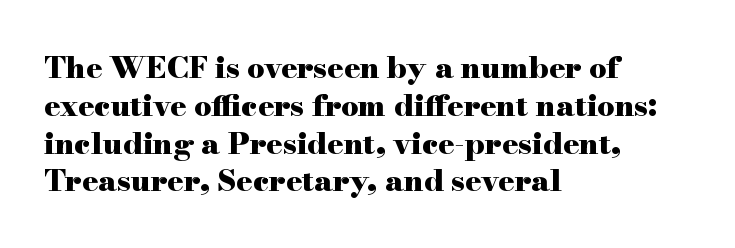
Q: Is the text bold? A: Yes.
Q: Is the text italic (slanted)? A: No, it is upright.
Q: Is the typeface a serif or a sans-serif typeface? A: Serif.
Q: Is the text underlined? A: No.
Q: How is the paragraph aligned? A: Left-aligned.
Q: Is the spacing between letters normal or unusually wide? A: Normal.
Q: Is the spacing between lines tight, normal or loose? A: Normal.
Q: Width (condensed, normal, or wide)? A: Wide.
Q: Stroke contrast? A: High.
Q: x-height? A: Small.
Q: Monospaced? A: No.
